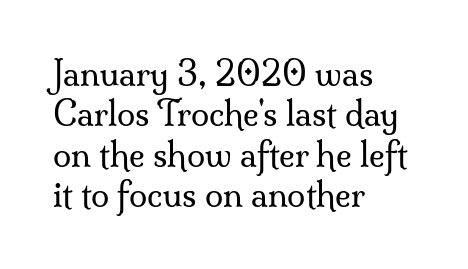
The image shows 33 px regular-weight serif type, upright; set left-aligned, line spacing 1.22x, normal letter spacing, not underlined; medium stroke contrast and a small x-height.
